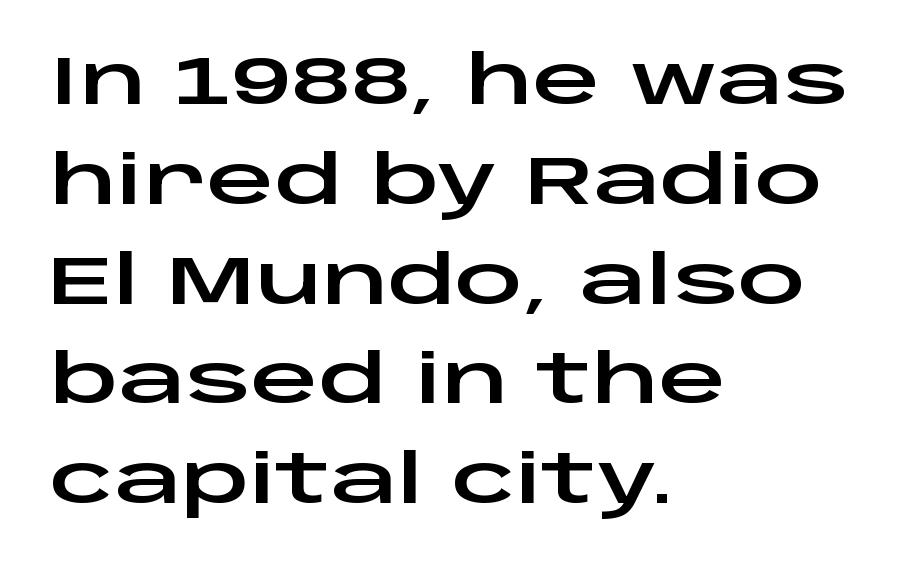
How would I describe the line gaps? Plain and ordinary. In terms of letterform style, serifs are entirely absent. Rendered with straight, roman letterforms. Check under the words: just untouched page.
